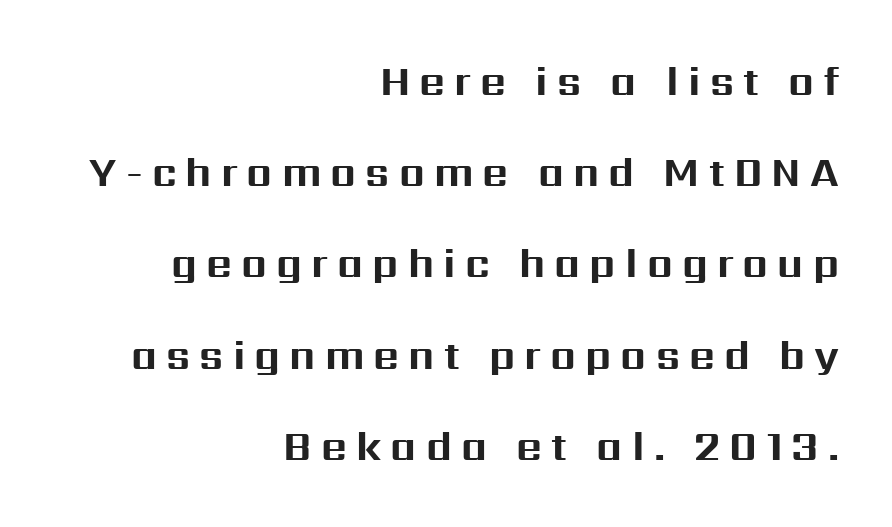
The image shows 40 px bold sans-serif type, upright; set right-aligned, loose line spacing (2.28x), unusually wide letter spacing (+0.23 em), not underlined; medium stroke contrast and a medium x-height.
